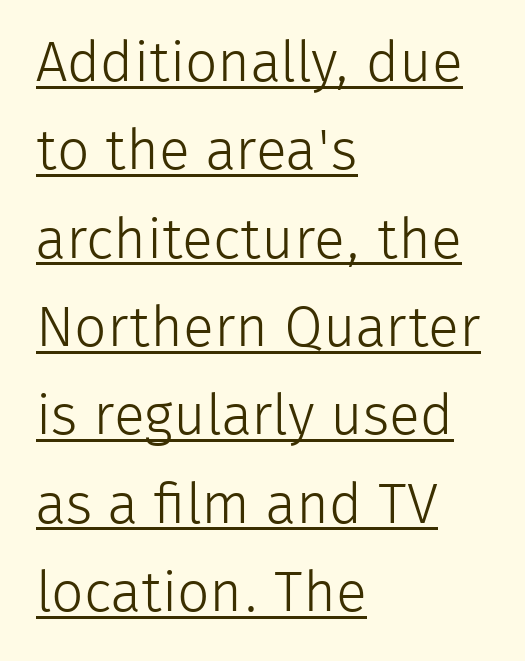
{"serif": "no", "italic": "no", "bold": "no", "weight": "light", "width": "normal", "stroke_contrast": "low", "x_height": "medium", "monospaced": "no", "underline": "yes", "align": "left", "line_spacing": "normal", "line_spacing_ratio": 1.55, "letter_spacing": "normal", "letter_spacing_em": 0.0, "glyph_px": 57}
